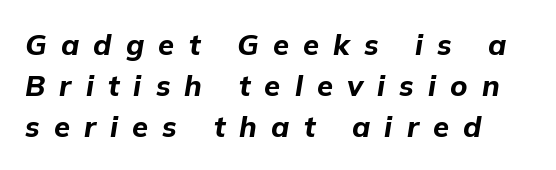
Q: Is the text bold? A: Yes.
Q: Is the text italic (slanted)? A: Yes, it leans right by about 9 degrees.
Q: Is the text underlined? A: No.
Q: Is the spacing between letters normal or unusually wide? A: Unusually wide.
Q: Is the spacing between lines tight, normal or loose? A: Normal.
Q: Width (condensed, normal, or wide)? A: Normal.
Q: Stroke contrast? A: Low.
Q: x-height? A: Medium.
Q: Monospaced? A: No.
